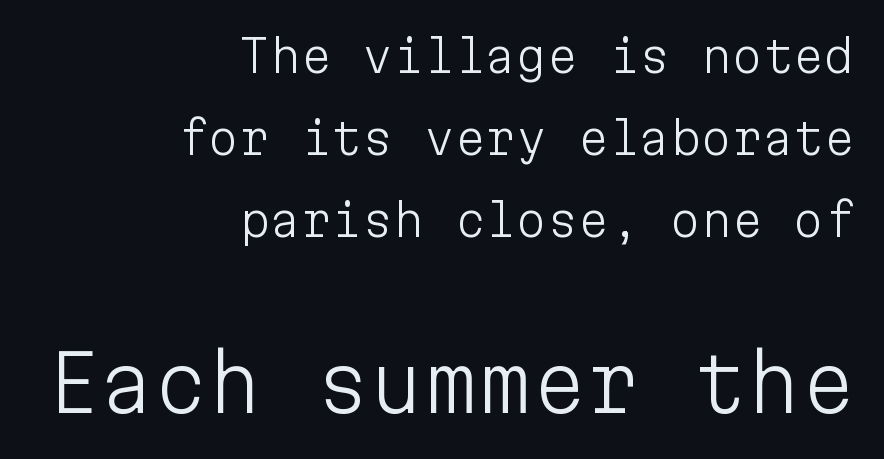
{"serif": "no", "italic": "no", "bold": "no", "weight": "light", "width": "normal", "stroke_contrast": "low", "x_height": "medium", "monospaced": "yes", "underline": "no", "align": "right", "line_spacing_ratio": 1.86, "letter_spacing": "normal", "letter_spacing_em": 0.0, "larger_block": "second", "size_ratio": 1.75, "glyph_px": 77}
